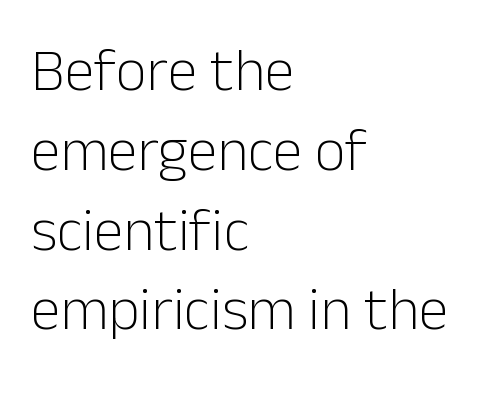
The image shows 60 px light sans-serif type, upright; set left-aligned, normal line spacing (1.33x), normal letter spacing, not underlined; low stroke contrast and a medium x-height.
